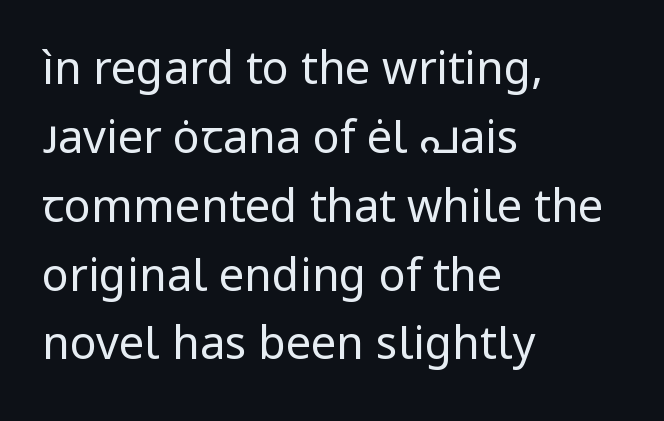
{"serif": "no", "italic": "no", "bold": "no", "weight": "regular", "width": "normal", "stroke_contrast": "low", "x_height": "medium", "monospaced": "no", "underline": "no", "align": "left", "line_spacing": "normal", "line_spacing_ratio": 1.53, "letter_spacing": "normal", "letter_spacing_em": 0.0, "glyph_px": 45}
